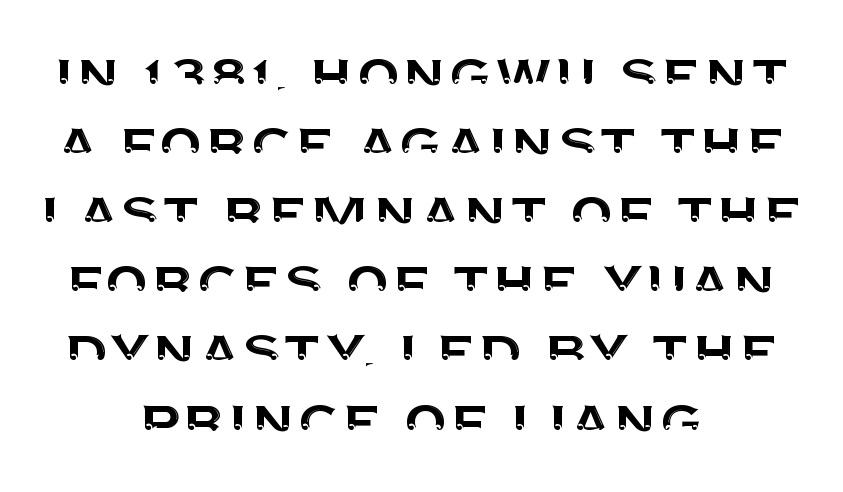
Inter-character spacing is left at the font's built-in metrics. Every character sits straight up, as roman type does. A typesetter would call this proportional, since set widths differ per character. The string is rendered with underlining switched off.
